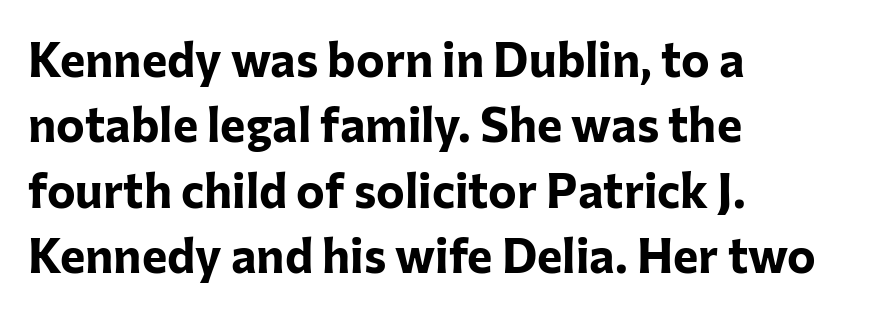
This sample has the flowing, uneven cadence of proportional lettering. Look at the stroke-to-counter ratio: heavy, a bold. A student would call this left alignment; a typographer would say flush left, rag right. Stroke terminals: plain, sans-serif. Compared with typical body copy, the letter spacing here is the same. The axis of the letterforms is exactly vertical.
